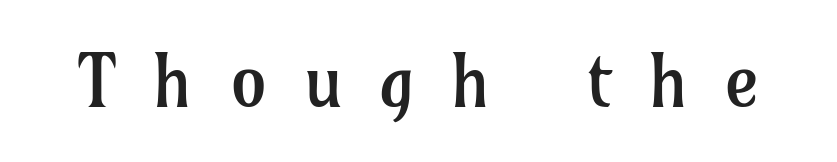
The image shows 73 px regular-weight serif type, upright; set unusually wide letter spacing (+0.49 em), not underlined; low stroke contrast and a medium x-height.
